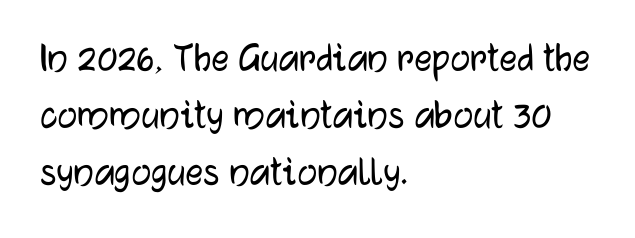
{"serif": "no", "italic": "no", "width": "normal", "stroke_contrast": "low", "x_height": "medium", "monospaced": "no", "underline": "no", "align": "left", "line_spacing": "normal", "line_spacing_ratio": 1.3, "letter_spacing": "normal", "letter_spacing_em": 0.0, "glyph_px": 44}
